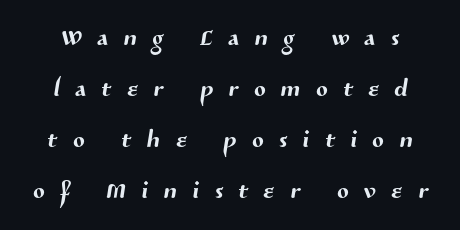
The image shows 34 px sans-serif type; set centered, normal line spacing (1.5x), unusually wide letter spacing (+0.46 em), not underlined; medium stroke contrast and a medium x-height.
